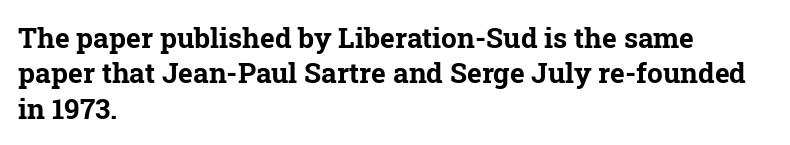
Q: Is the text bold? A: Yes.
Q: Is the text italic (slanted)? A: No, it is upright.
Q: Is the typeface a serif or a sans-serif typeface? A: Serif.
Q: Is the text underlined? A: No.
Q: How is the paragraph aligned? A: Left-aligned.
Q: Is the spacing between letters normal or unusually wide? A: Normal.
Q: Is the spacing between lines tight, normal or loose? A: Normal.
Q: Width (condensed, normal, or wide)? A: Normal.
Q: Stroke contrast? A: Low.
Q: x-height? A: Medium.
Q: Monospaced? A: No.
